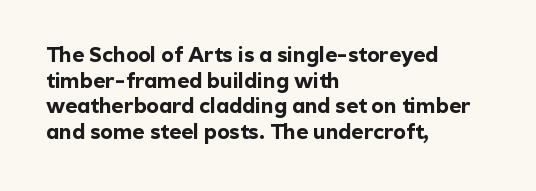
{"italic": "no", "bold": "yes", "underline": "no", "align": "left", "line_spacing_ratio": 1.22, "letter_spacing": "normal", "letter_spacing_em": 0.0, "glyph_px": 21}
